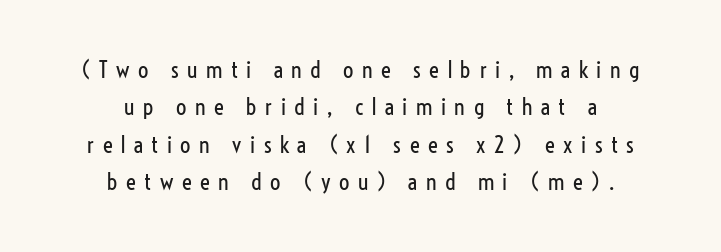
{"italic": "no", "bold": "no", "underline": "no", "align": "center", "line_spacing": "normal", "line_spacing_ratio": 1.63, "letter_spacing": "wide", "letter_spacing_em": 0.37, "glyph_px": 23}
